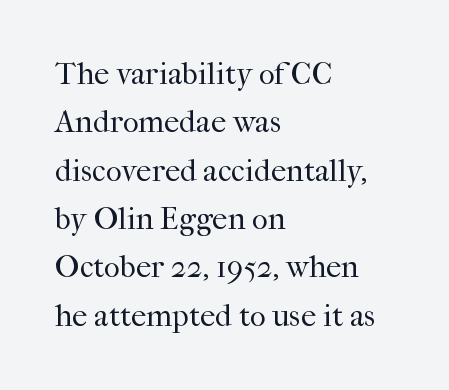
The image shows 31 px regular-weight serif type, upright; set left-aligned, normal line spacing (1.56x), normal letter spacing, not underlined; high stroke contrast and a medium x-height.
